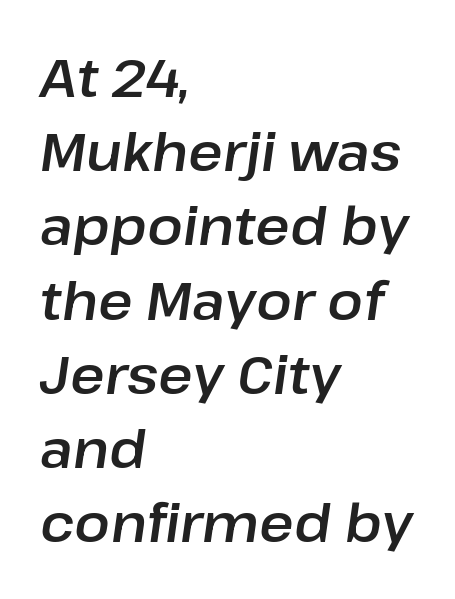
Q: Is the text italic (slanted)? A: Yes, it leans right by about 8 degrees.
Q: Is the text underlined? A: No.
Q: How is the paragraph aligned? A: Left-aligned.
Q: Is the spacing between letters normal or unusually wide? A: Normal.
Q: Is the spacing between lines tight, normal or loose? A: Normal.
Q: Width (condensed, normal, or wide)? A: Normal.
Q: Stroke contrast? A: Low.
Q: x-height? A: Medium.
Q: Monospaced? A: No.
